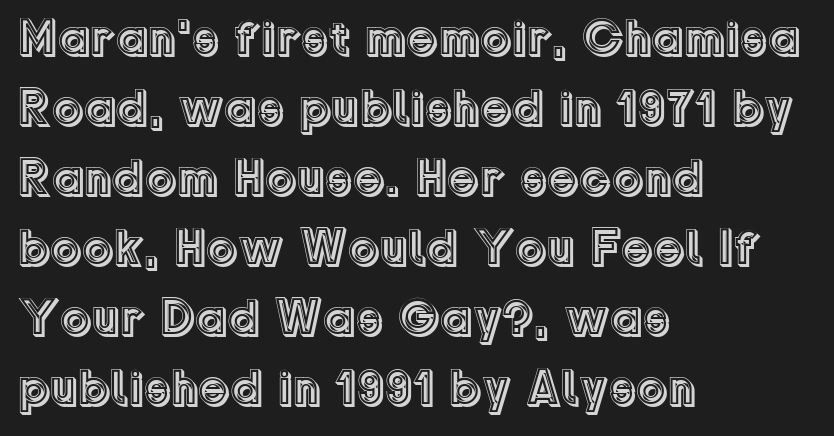
The leading is moderate, giving the passage an even texture. This rendering features lettering with no underline. The letters advance in unequal steps, a hallmark of proportional type. The setting favours the left margin, as ordinary paragraphs usually do.
